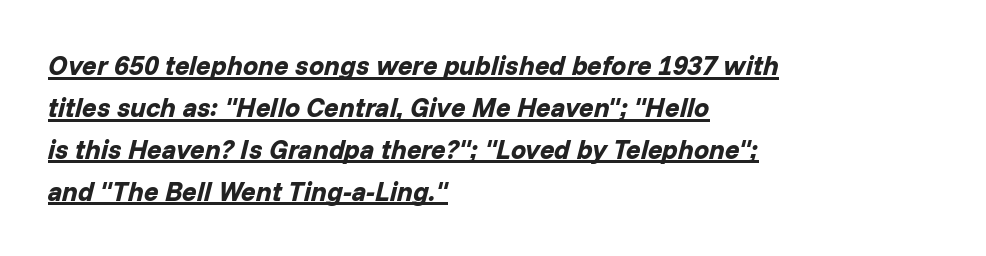
Decoration check: the copy is underlined. Notice how the stems are inclined rather than vertical — that's the hallmark of italics. Default kerning and tracking; the words read as compact shapes. Each glyph is drawn with heavy, bold strokes.
